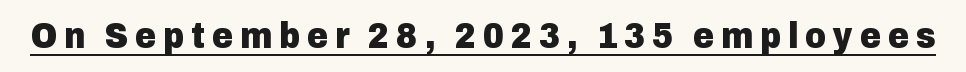
The image shows 36 px heavy sans-serif type, upright; set underlined; low stroke contrast and a medium x-height.
